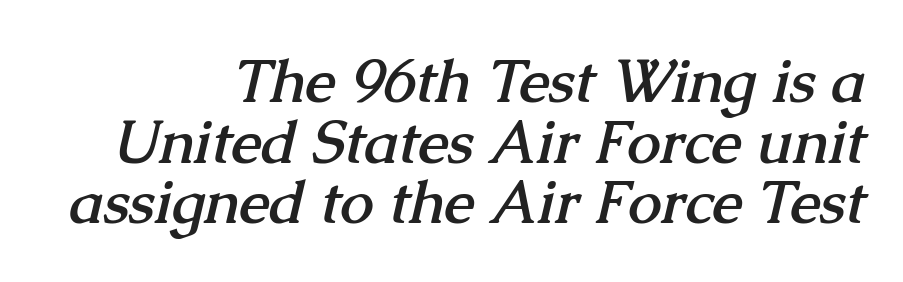
Q: Is the text bold? A: Yes.
Q: Is the typeface a serif or a sans-serif typeface? A: Serif.
Q: Is the text underlined? A: No.
Q: How is the paragraph aligned? A: Right-aligned.
Q: Is the spacing between letters normal or unusually wide? A: Normal.
Q: Is the spacing between lines tight, normal or loose? A: Tight.
Q: Width (condensed, normal, or wide)? A: Normal.
Q: Stroke contrast? A: Medium.
Q: x-height? A: Medium.
Q: Monospaced? A: No.
